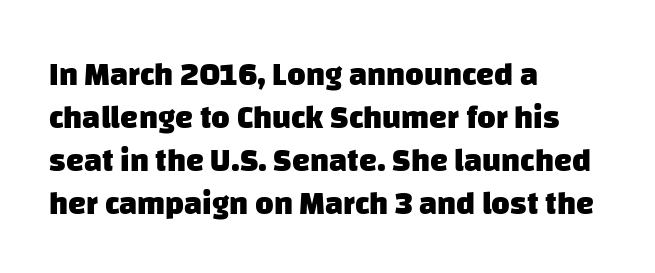
{"serif": "no", "bold": "yes", "weight": "heavy", "width": "normal", "stroke_contrast": "low", "x_height": "large", "monospaced": "no", "underline": "no", "align": "left", "line_spacing": "normal", "line_spacing_ratio": 1.34, "letter_spacing": "normal", "letter_spacing_em": 0.0, "glyph_px": 32}
